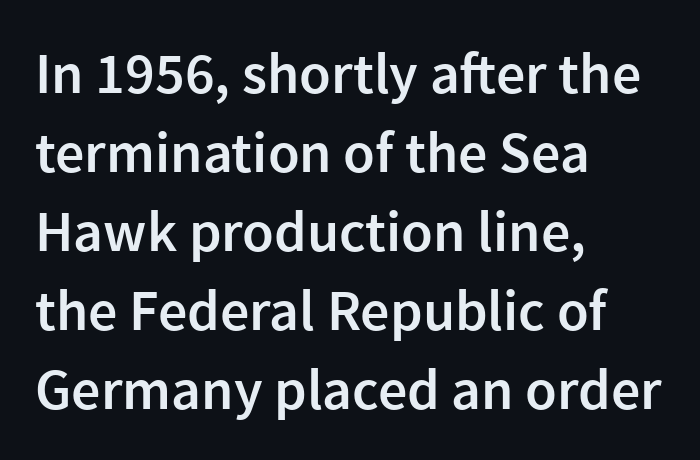
Clear beneath every line of the passage. The characters display no serif detailing; their extremities are plain. The vertical gap from one line to the next is medium. The letterforms sit shoulder to shoulder at normal distance. Left-aligned paragraph, ragged on the right. A roman cut, with each character standing at attention.
